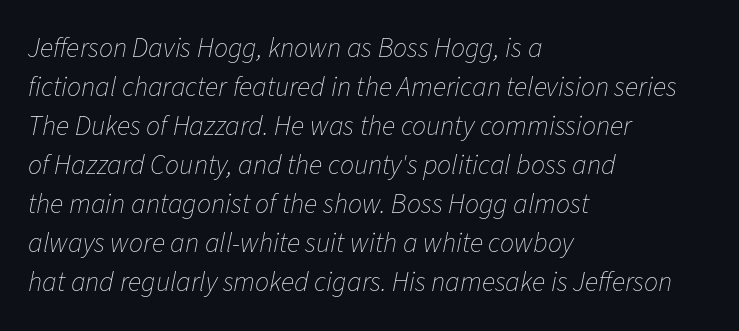
The image shows 28 px thin type, italic (leaning right); set left-aligned, normal line spacing (1.39x), normal letter spacing, not underlined; low stroke contrast and a medium x-height.
